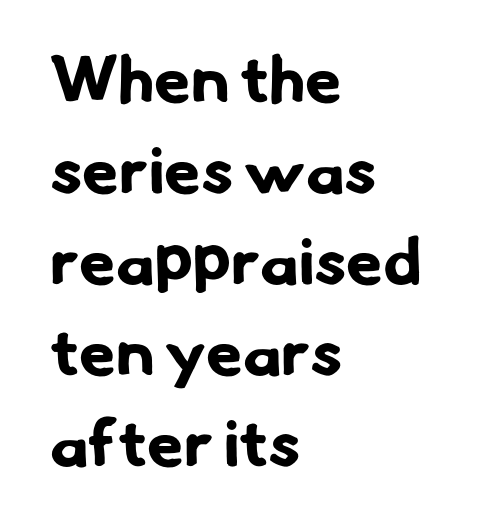
{"serif": "no", "bold": "yes", "weight": "bold", "width": "normal", "stroke_contrast": "low", "x_height": "small", "monospaced": "no", "underline": "no", "align": "left", "line_spacing": "normal", "line_spacing_ratio": 1.38, "letter_spacing": "normal", "letter_spacing_em": 0.0, "glyph_px": 66}
